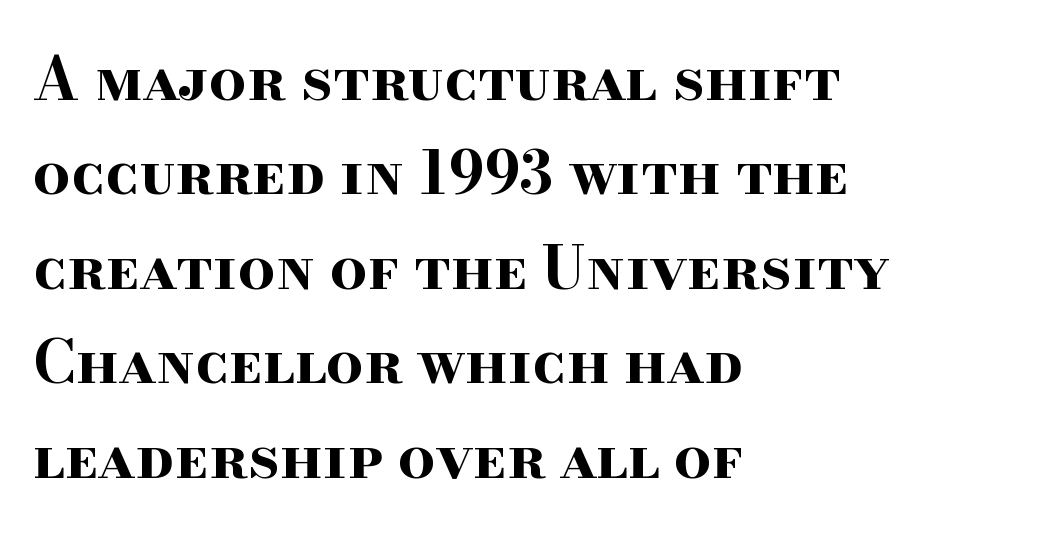
The letters are bold, with thick, heavy strokes. The passage shown is not underscored anywhere. This sample uses a serif face. Teacher's note: observe the even left margin — that is flush-left alignment. These lines are rendered in a variable-pitch font. These lines were composed using upright roman letters.
